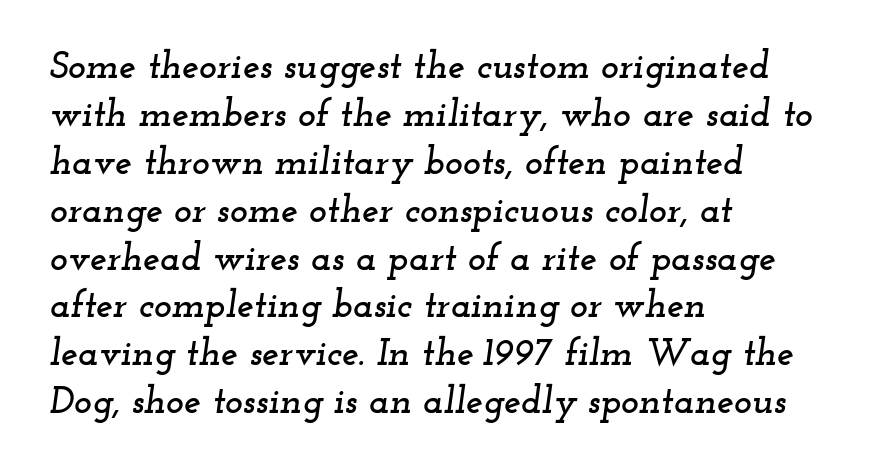
Posture: slanted. Varying glyph widths throughout — classic text-font behaviour. Standard letterfit; no display-style spreading of the glyphs. Vertically, the passage feels balanced, rows spaced as you'd expect. In terms of letterform style, serifs are clearly present.
